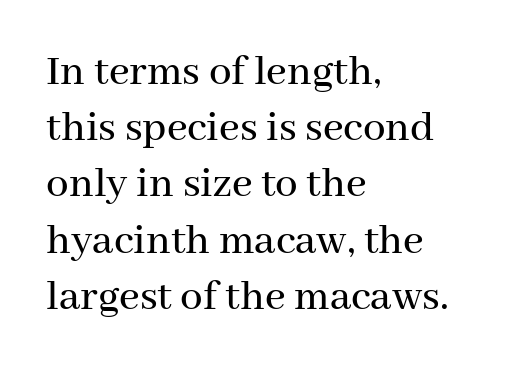
Posture: vertical. No extra tracking has been applied to these lines. Nobody drew a line under any word here. The rendering uses a moderate line-height, typical for paragraphs. A typesetter would call this proportional, since set widths differ per character. To sum up the face: it has serifs.
